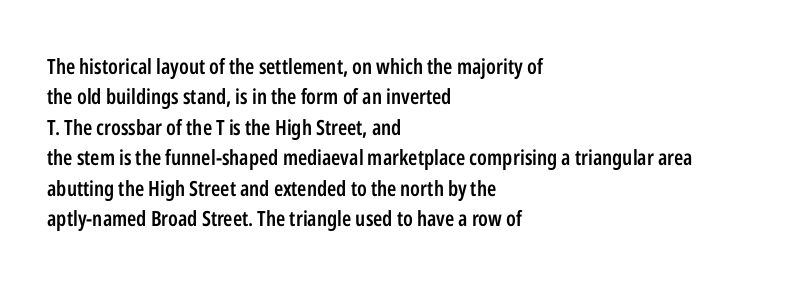
The image shows 21 px text type, upright; set left-aligned, normal line spacing (1.45x), normal letter spacing, not underlined.
